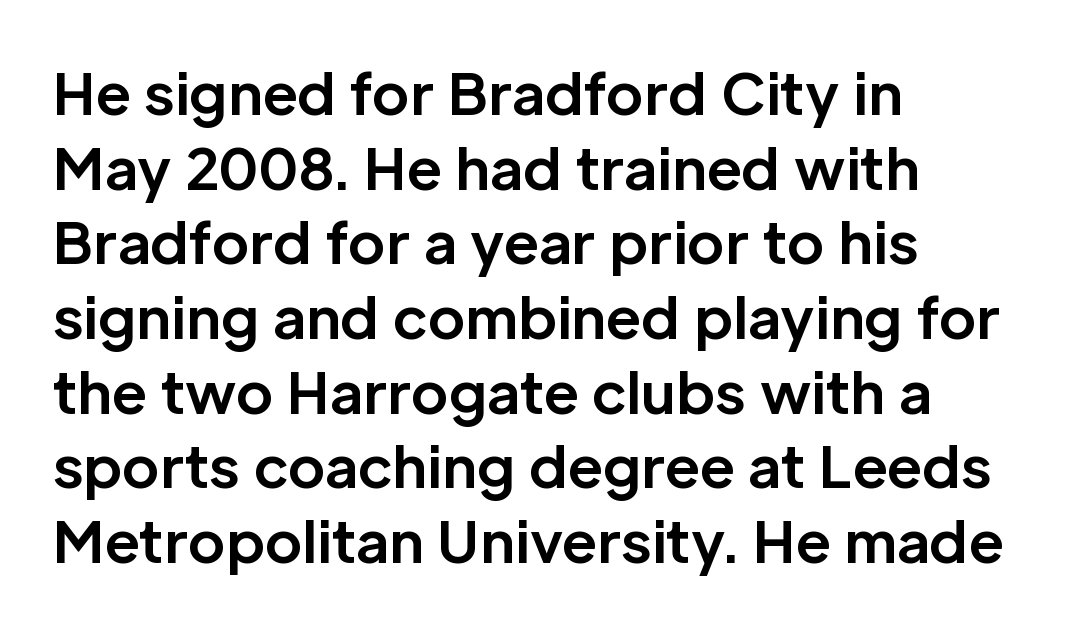
{"serif": "no", "italic": "no", "bold": "yes", "weight": "bold", "width": "normal", "stroke_contrast": "low", "x_height": "medium", "monospaced": "no", "underline": "no", "align": "left", "line_spacing": "normal", "line_spacing_ratio": 1.31, "letter_spacing": "normal", "letter_spacing_em": 0.0, "glyph_px": 57}
